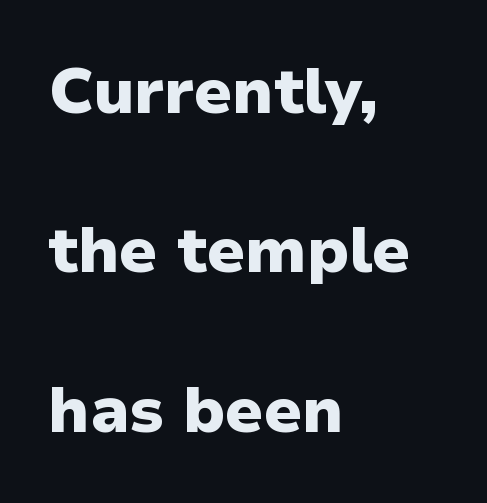
The passage shown is emphatically bold. This rendering employs a face without finishing strokes, i.e., a sans-serif. The block of text is sparse from top to bottom, with ample space between rows. Short note: letters normally spaced. Every row of glyphs begins at an identical x-position on the left.
